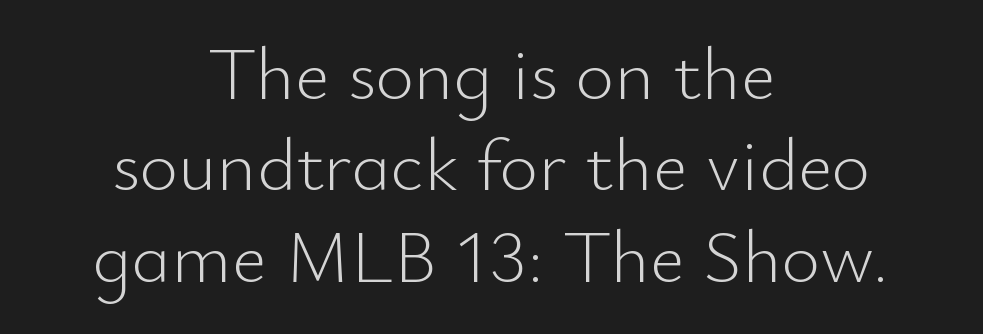
The image shows 75 px light sans-serif type, upright; set centered, line spacing 1.22x, normal letter spacing, not underlined; low stroke contrast and a small x-height.
